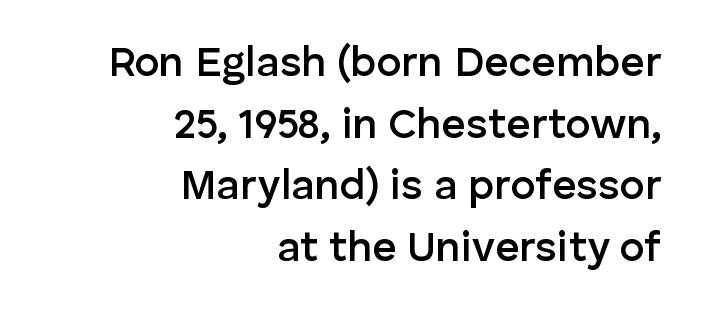
{"serif": "no", "italic": "no", "bold": "semi", "weight": "semibold", "width": "normal", "stroke_contrast": "low", "x_height": "medium", "monospaced": "no", "underline": "no", "align": "right", "line_spacing": "normal", "line_spacing_ratio": 1.47, "letter_spacing": "normal", "letter_spacing_em": 0.0, "glyph_px": 42}
